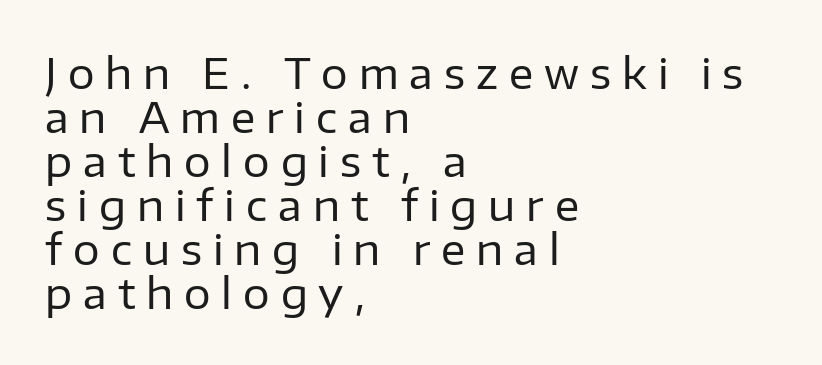
The vertical gap from one line to the next is small. Is the block centered? No — it sits flush against the left margin. This sample has the flowing, uneven cadence of proportional lettering. Counters stay open thanks to moderate or lighter strokes. Font category for this specimen: sans-serif. Nope, not italic — everything's standing straight.
